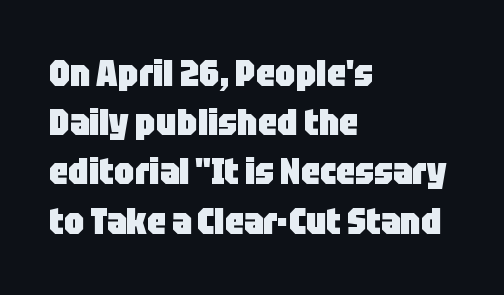
{"serif": "no", "italic": "no", "bold": "yes", "weight": "heavy", "width": "condensed", "stroke_contrast": "low", "x_height": "large", "monospaced": "no", "underline": "no", "align": "left", "line_spacing": "normal", "line_spacing_ratio": 1.33, "letter_spacing": "normal", "letter_spacing_em": 0.0, "glyph_px": 37}
